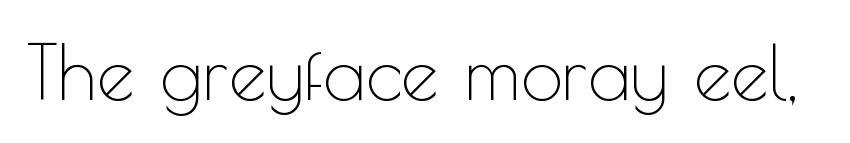
{"serif": "no", "italic": "no", "bold": "no", "weight": "thin", "width": "normal", "x_height": "small", "monospaced": "no", "underline": "no", "letter_spacing": "normal", "letter_spacing_em": 0.0, "glyph_px": 75}
